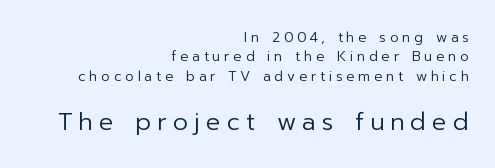
Q: Is the text bold? A: No.
Q: Is the text italic (slanted)? A: No, it is upright.
Q: Is the text underlined? A: No.
Q: How is the paragraph aligned? A: Right-aligned.
Q: Is the spacing between letters normal or unusually wide? A: Unusually wide.
Q: Is the spacing between lines tight, normal or loose? A: Normal.
Q: Which block of text is set in a larger size, the first (top) or the second (bottom)? A: The second (bottom) one.
